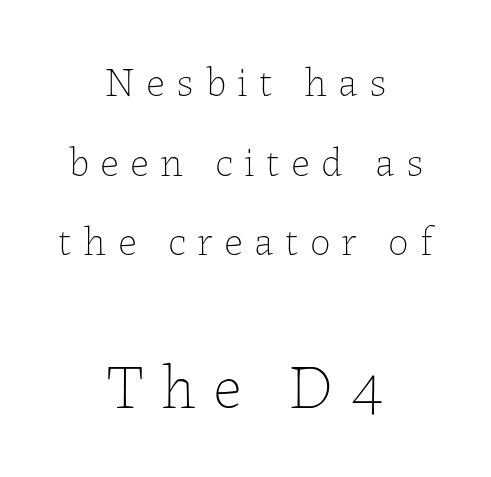
The image shows 62 px thin type, upright; set centered, loose line spacing (1.94x), unusually wide letter spacing (+0.28 em), not underlined; the second (bottom) block is 1.51x larger; low stroke contrast and a medium x-height.
